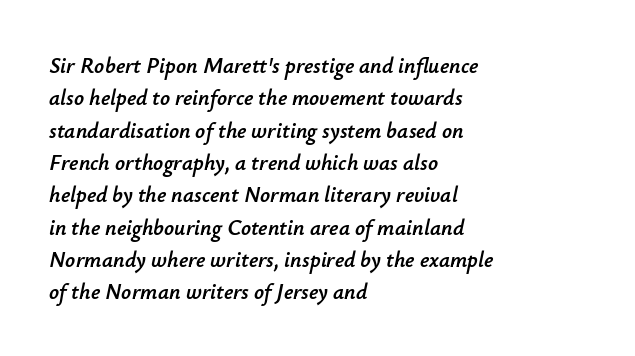
Visually the block forms a straight wall on the left and a jagged coastline on the right. There's an unmistakable incline to the writing here. The letterforms sit shoulder to shoulder at normal distance. The rendering uses a moderate line-height, typical for paragraphs. Nobody drew a line under any word here.
